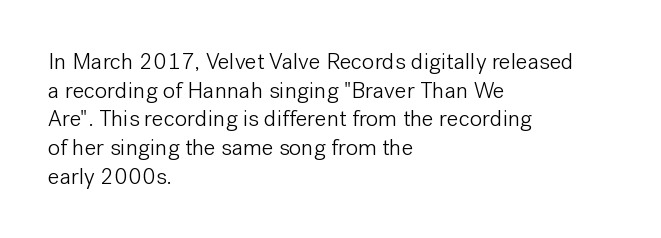
Q: Is the text bold? A: No.
Q: Is the text italic (slanted)? A: No, it is upright.
Q: Is the text underlined? A: No.
Q: How is the paragraph aligned? A: Left-aligned.
Q: Is the spacing between letters normal or unusually wide? A: Normal.
Q: Is the spacing between lines tight, normal or loose? A: Normal.
